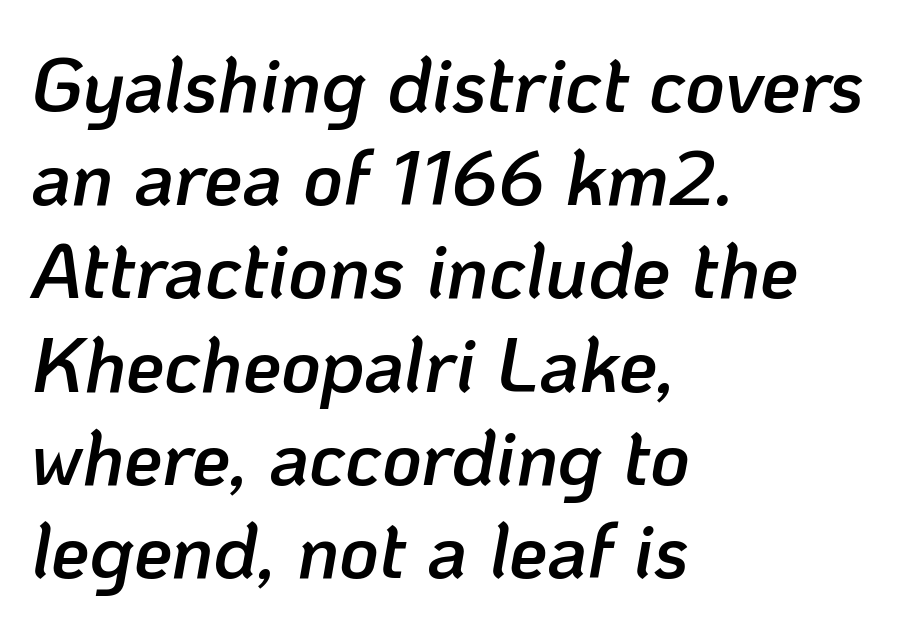
{"italic": "yes", "lean": "right", "slant_degrees": 10, "bold": "semi", "weight": "semibold", "width": "normal", "stroke_contrast": "low", "x_height": "medium", "monospaced": "no", "underline": "no", "align": "left", "line_spacing_ratio": 1.21, "letter_spacing": "normal", "letter_spacing_em": 0.0, "glyph_px": 77}
